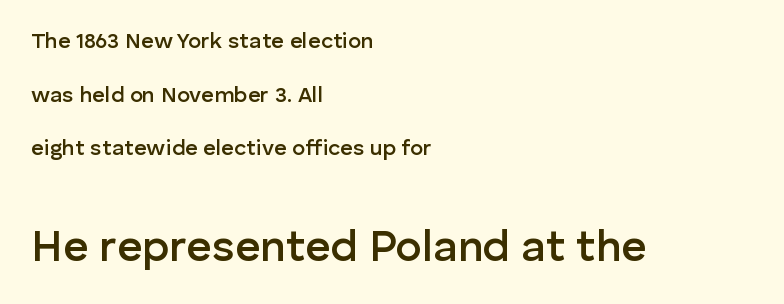
The image shows 44 px semibold sans-serif type, upright; set left-aligned, loose line spacing (2.44x), normal letter spacing, not underlined; the second (bottom) block is 2.0x larger; low stroke contrast and a medium x-height.
